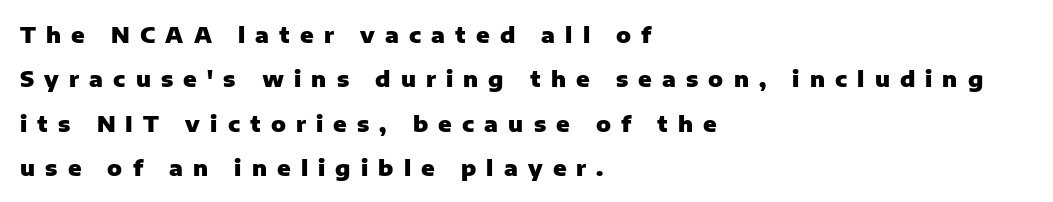
Q: Is the text bold? A: Yes.
Q: Is the text italic (slanted)? A: No, it is upright.
Q: Is the text underlined? A: No.
Q: How is the paragraph aligned? A: Left-aligned.
Q: Is the spacing between letters normal or unusually wide? A: Unusually wide.
Q: Is the spacing between lines tight, normal or loose? A: Loose.
